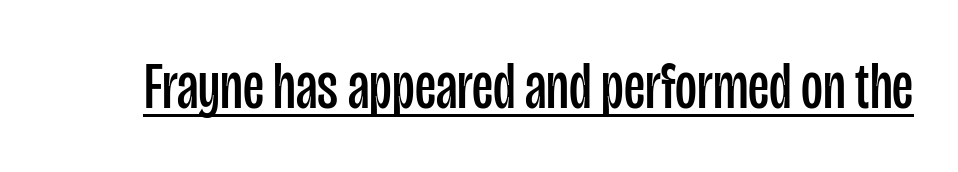
Q: Is the text bold? A: No.
Q: Is the text italic (slanted)? A: No, it is upright.
Q: Is the typeface a serif or a sans-serif typeface? A: Sans-serif.
Q: Is the text underlined? A: Yes.
Q: Is the spacing between letters normal or unusually wide? A: Normal.
Q: Width (condensed, normal, or wide)? A: Condensed.
Q: Stroke contrast? A: Low.
Q: x-height? A: Large.
Q: Monospaced? A: No.
